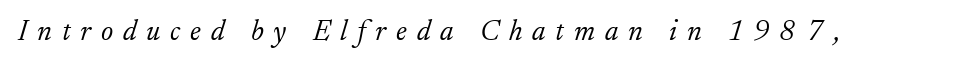
The image shows 29 px light serif type, italic (leaning right); set unusually wide letter spacing (+0.34 em), not underlined; low stroke contrast and a small x-height.
